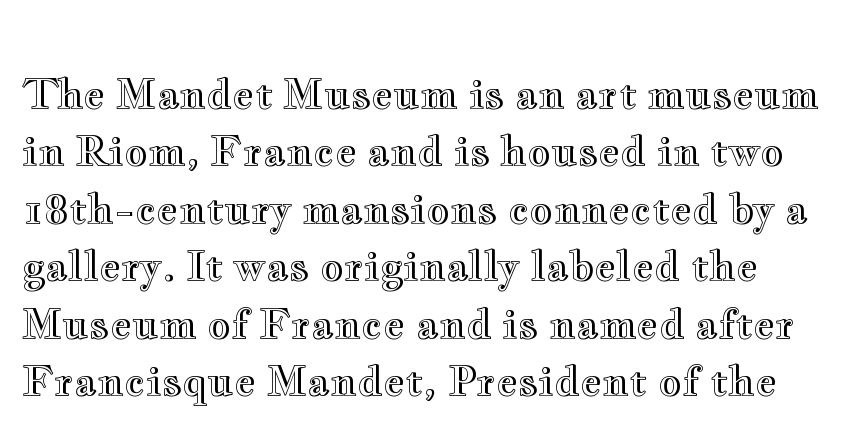
{"italic": "no", "width": "wide", "x_height": "small", "monospaced": "no", "underline": "no", "align": "left", "line_spacing": "normal", "line_spacing_ratio": 1.4, "letter_spacing": "normal", "letter_spacing_em": 0.0, "glyph_px": 41}
